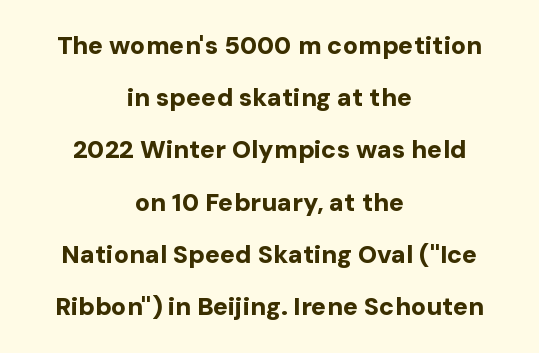
The image shows 25 px bold type, upright; set centered, loose line spacing (2.09x), normal letter spacing, not underlined.
